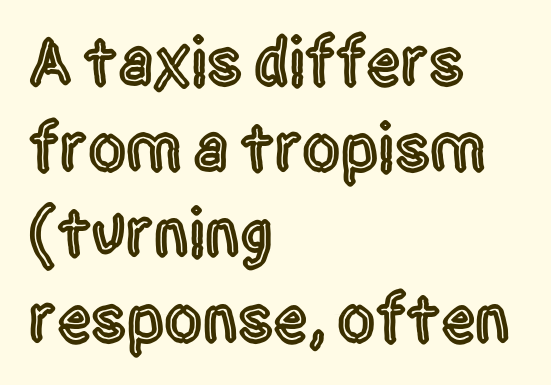
You could not count columns in this text — the font is proportionally spaced. Standard letterfit; no display-style spreading of the glyphs. Descender tails drop into unmarked territory. Upright lettering throughout. Letterform terminals end flat and unadorned throughout the passage. Compared with a centered layout, this one pins lines to the left instead.
